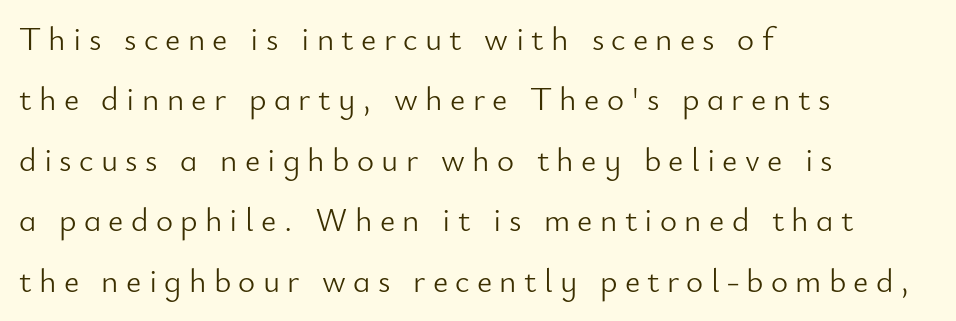
The image shows 33 px light sans-serif type, upright; set left-aligned, line spacing 1.83x, unusually wide letter spacing (+0.22 em), not underlined; low stroke contrast and a small x-height.
